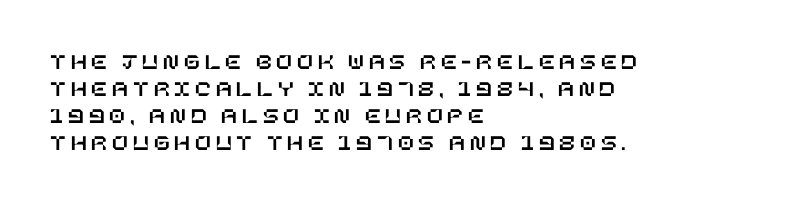
Look at the tracking — it's clearly loosened, letters drifting apart. Clear beneath every line of the passage. These lines were composed using upright roman letters. Alignment: flush left.
